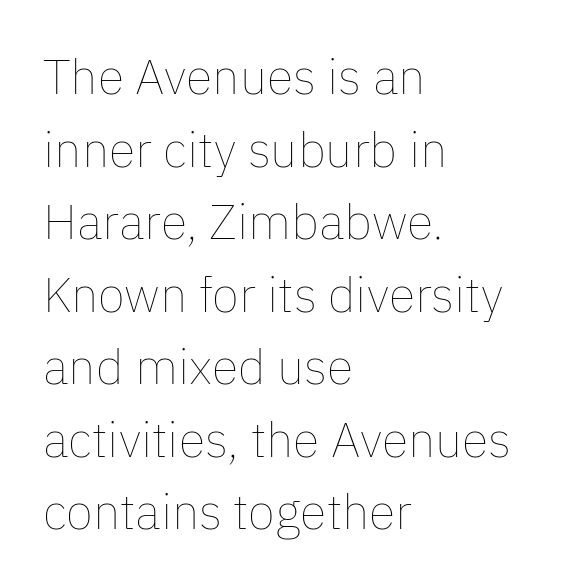
The image shows 49 px thin type, upright; set left-aligned, normal line spacing (1.48x), normal letter spacing, not underlined; low stroke contrast and a medium x-height.
